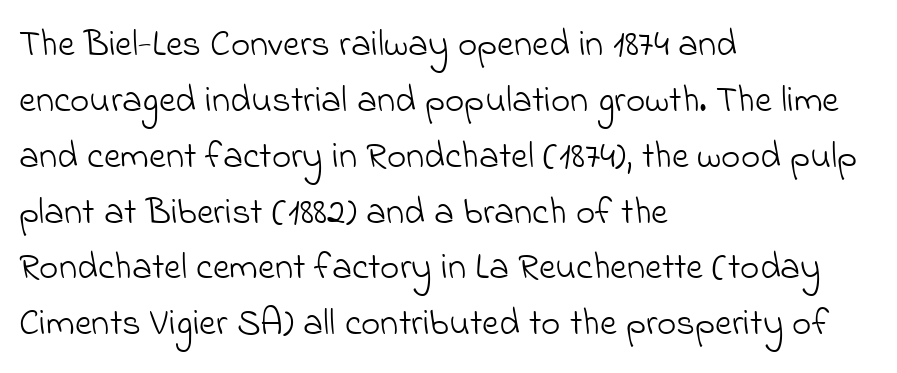
The image shows 37 px light sans-serif type; set left-aligned, normal line spacing (1.51x), normal letter spacing, not underlined; low stroke contrast and a small x-height.
